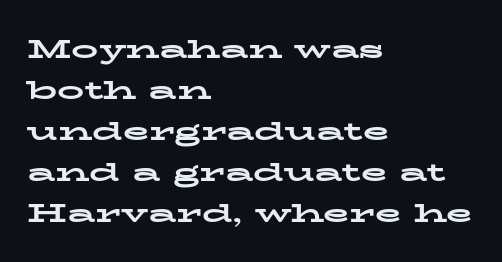
Q: Is the text bold? A: Yes.
Q: Is the text italic (slanted)? A: No, it is upright.
Q: Is the text underlined? A: No.
Q: How is the paragraph aligned? A: Left-aligned.
Q: Is the spacing between letters normal or unusually wide? A: Normal.
Q: Is the spacing between lines tight, normal or loose? A: Normal.
